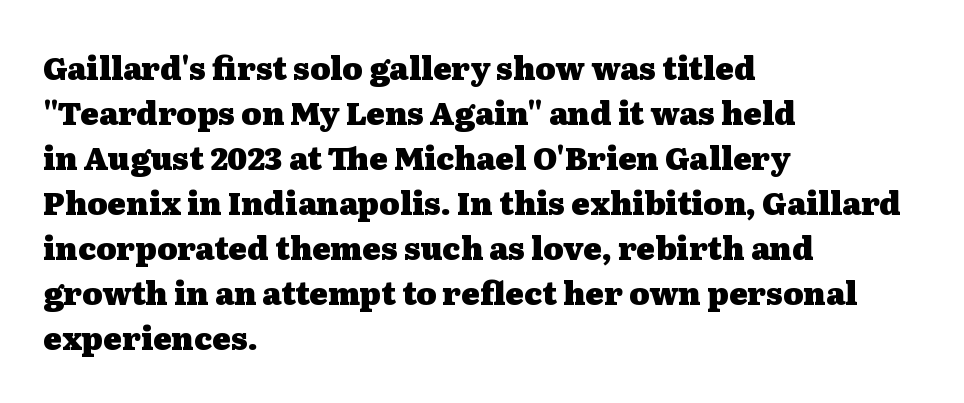
{"serif": "yes", "italic": "no", "bold": "yes", "weight": "heavy", "width": "wide", "stroke_contrast": "medium", "x_height": "medium", "monospaced": "no", "underline": "no", "align": "left", "line_spacing": "normal", "line_spacing_ratio": 1.45, "letter_spacing": "normal", "letter_spacing_em": 0.0, "glyph_px": 31}
